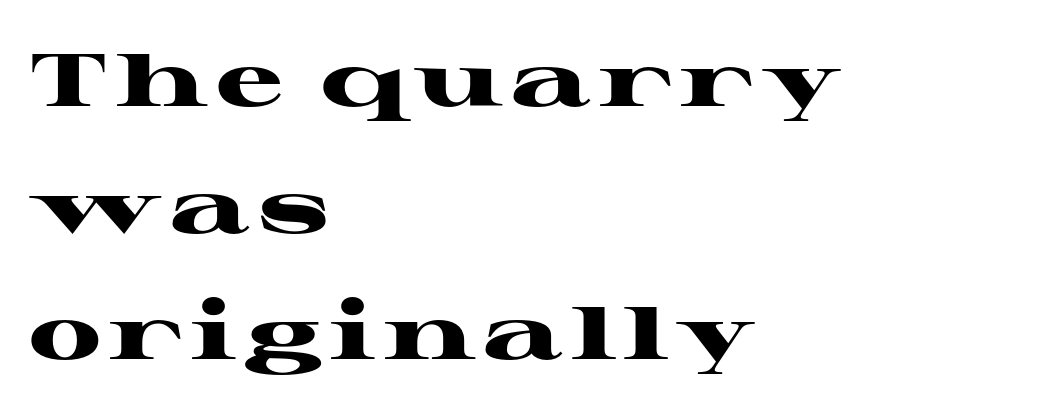
Q: Is the text bold? A: Yes.
Q: Is the text italic (slanted)? A: No, it is upright.
Q: Is the typeface a serif or a sans-serif typeface? A: Serif.
Q: Is the text underlined? A: No.
Q: How is the paragraph aligned? A: Left-aligned.
Q: Is the spacing between lines tight, normal or loose? A: Normal.
Q: Width (condensed, normal, or wide)? A: Wide.
Q: Stroke contrast? A: High.
Q: x-height? A: Medium.
Q: Monospaced? A: No.
